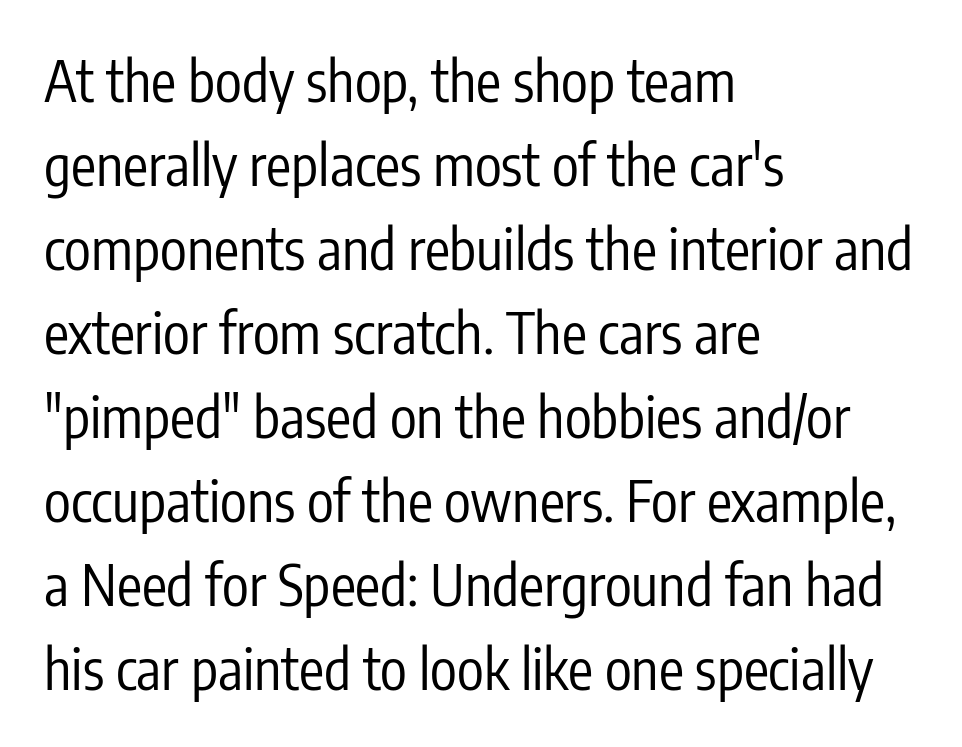
These lines are rendered in a variable-pitch font. Each word holds together tightly as a unit, with standard inter-letter gaps. Italic: no, the glyphs are upright roman. Lines of text with bare space underneath.
